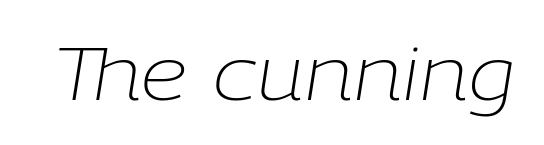
{"italic": "yes", "lean": "right", "slant_degrees": 9, "bold": "no", "weight": "light", "width": "normal", "stroke_contrast": "low", "x_height": "medium", "monospaced": "no", "underline": "no", "letter_spacing": "normal", "letter_spacing_em": 0.0, "glyph_px": 74}
